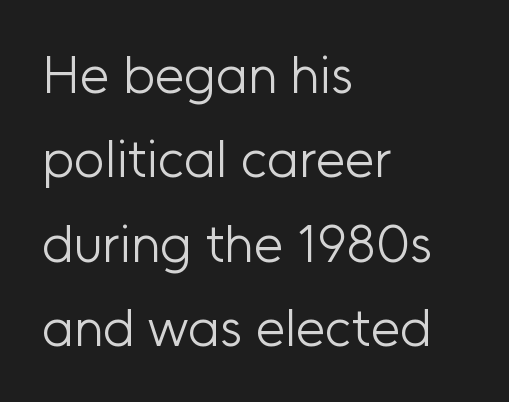
Q: Is the text bold? A: No.
Q: Is the text italic (slanted)? A: No, it is upright.
Q: Is the typeface a serif or a sans-serif typeface? A: Sans-serif.
Q: Is the text underlined? A: No.
Q: How is the paragraph aligned? A: Left-aligned.
Q: Is the spacing between letters normal or unusually wide? A: Normal.
Q: Is the spacing between lines tight, normal or loose? A: Normal.
Q: Width (condensed, normal, or wide)? A: Normal.
Q: Stroke contrast? A: Low.
Q: x-height? A: Medium.
Q: Monospaced? A: No.
